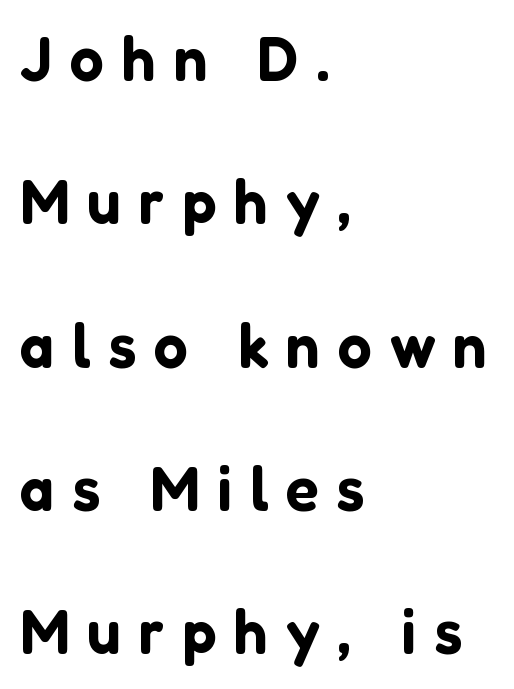
The image shows 61 px sans-serif type, upright; set left-aligned, loose line spacing (2.35x), unusually wide letter spacing (+0.29 em), not underlined; low stroke contrast and a medium x-height.
